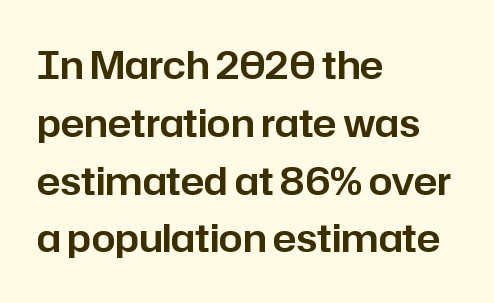
Baseline-to-baseline distance is the conventional proportion of letter height. The typography opts for an upright posture over an oblique one. Lines of text with bare space underneath. A student would call this left alignment; a typographer would say flush left, rag right. Think of a printed novel: that variable character pitch is what you see here. Typographically, this falls in the sans-serif category.
